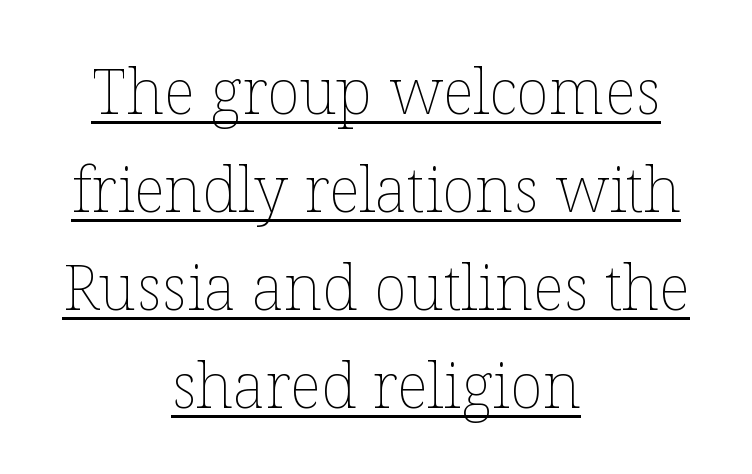
Q: Is the text bold? A: No.
Q: Is the text italic (slanted)? A: No, it is upright.
Q: Is the text underlined? A: Yes.
Q: How is the paragraph aligned? A: Centered.
Q: Is the spacing between letters normal or unusually wide? A: Normal.
Q: Is the spacing between lines tight, normal or loose? A: Normal.
Q: Width (condensed, normal, or wide)? A: Normal.
Q: Stroke contrast? A: Low.
Q: x-height? A: Medium.
Q: Monospaced? A: No.
